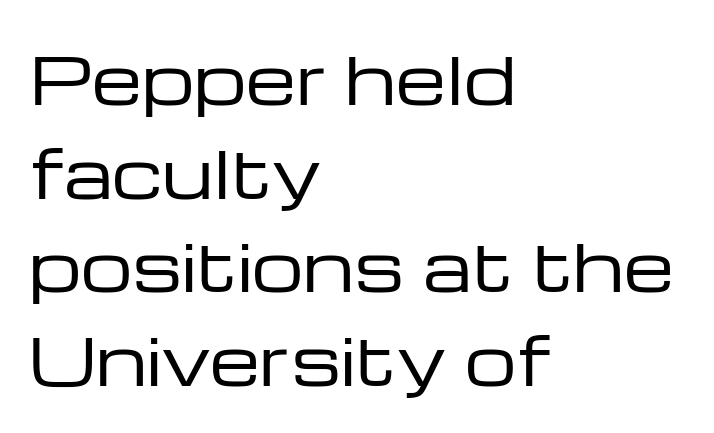
Leading matches the norm, producing a regular column. Classification — sans serif. The horizontal fit of the characters is conventional and even. A clean baseline with only descenders dipping below it.
